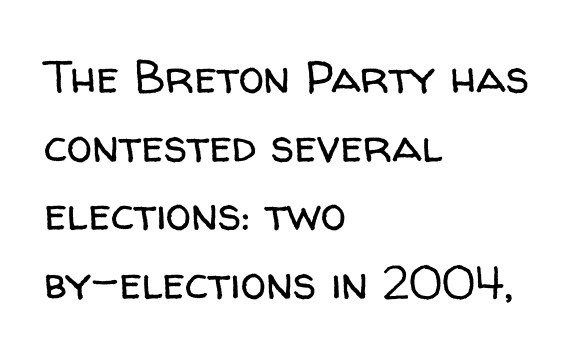
Q: Is the text bold? A: No.
Q: Is the text italic (slanted)? A: No, it is upright.
Q: Is the typeface a serif or a sans-serif typeface? A: Sans-serif.
Q: Is the text underlined? A: No.
Q: How is the paragraph aligned? A: Left-aligned.
Q: Is the spacing between letters normal or unusually wide? A: Normal.
Q: Is the spacing between lines tight, normal or loose? A: Normal.
Q: Width (condensed, normal, or wide)? A: Normal.
Q: Stroke contrast? A: Low.
Q: x-height? A: Medium.
Q: Monospaced? A: No.
